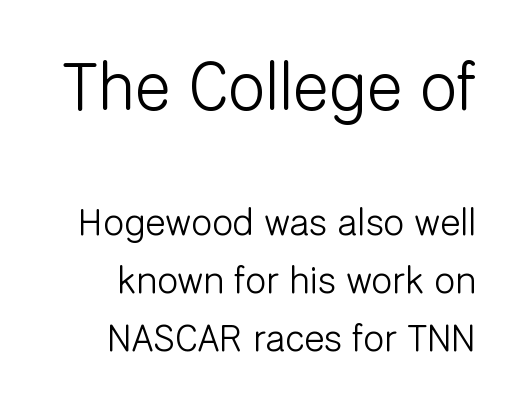
Q: Is the text bold? A: No.
Q: Is the text italic (slanted)? A: No, it is upright.
Q: Is the typeface a serif or a sans-serif typeface? A: Sans-serif.
Q: Is the text underlined? A: No.
Q: How is the paragraph aligned? A: Right-aligned.
Q: Is the spacing between letters normal or unusually wide? A: Normal.
Q: Is the spacing between lines tight, normal or loose? A: Normal.
Q: Which block of text is set in a larger size, the first (top) or the second (bottom)? A: The first (top) one.
Q: Width (condensed, normal, or wide)? A: Normal.
Q: Stroke contrast? A: Low.
Q: x-height? A: Medium.
Q: Monospaced? A: No.
